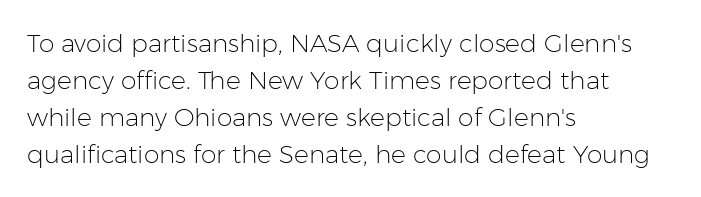
{"italic": "no", "bold": "no", "underline": "no", "align": "left", "line_spacing": "normal", "line_spacing_ratio": 1.48, "letter_spacing": "normal", "letter_spacing_em": 0.0, "glyph_px": 25}
